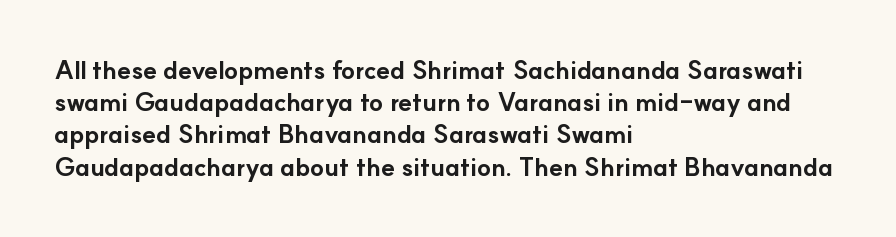
Q: Is the text bold? A: Yes.
Q: Is the text italic (slanted)? A: No, it is upright.
Q: Is the text underlined? A: No.
Q: How is the paragraph aligned? A: Left-aligned.
Q: Is the spacing between letters normal or unusually wide? A: Normal.
Q: Is the spacing between lines tight, normal or loose? A: Normal.
